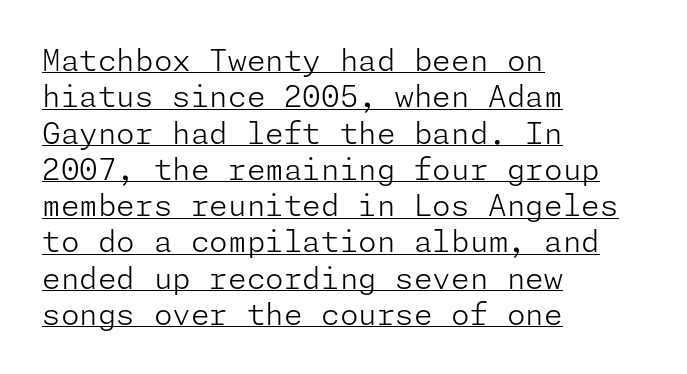
{"serif": "no", "italic": "no", "bold": "no", "weight": "light", "width": "normal", "stroke_contrast": "low", "x_height": "medium", "underline": "yes", "align": "left", "line_spacing_ratio": 1.21, "letter_spacing": "normal", "letter_spacing_em": 0.0, "glyph_px": 30}
